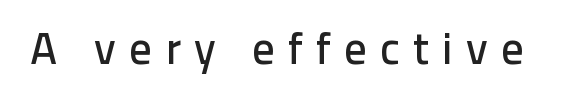
Q: Is the text italic (slanted)? A: No, it is upright.
Q: Is the typeface a serif or a sans-serif typeface? A: Sans-serif.
Q: Is the text underlined? A: No.
Q: Is the spacing between letters normal or unusually wide? A: Unusually wide.
Q: Width (condensed, normal, or wide)? A: Normal.
Q: Stroke contrast? A: Low.
Q: x-height? A: Medium.
Q: Monospaced? A: No.
